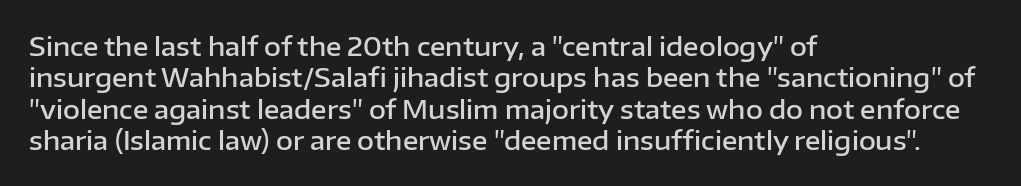
The image shows 26 px text type, upright; set left-aligned, line spacing 1.21x, normal letter spacing, not underlined.
